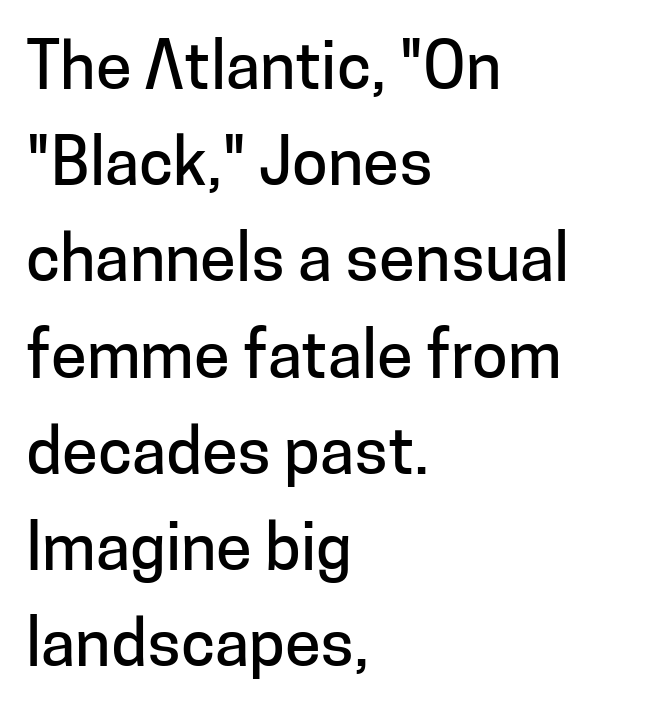
This sample has the flowing, uneven cadence of proportional lettering. Every character sits straight up, as roman type does. The rendering keeps characters at their native spacing. Unlike a traditional serif, this face leaves its strokes unadorned.
